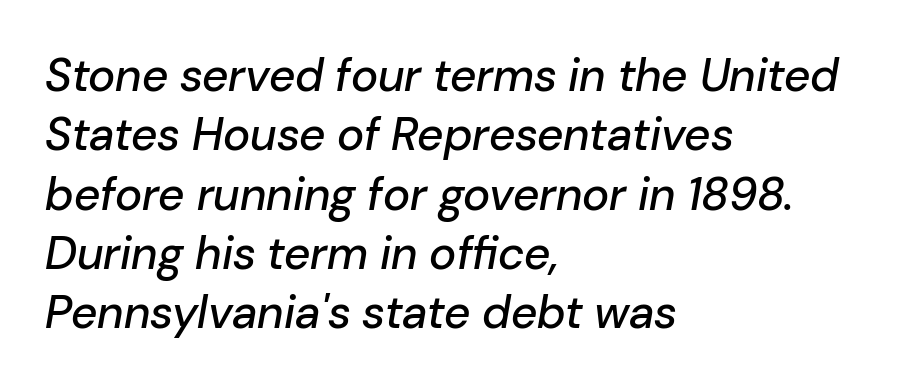
{"italic": "yes", "lean": "right", "slant_degrees": 10, "width": "normal", "stroke_contrast": "low", "x_height": "medium", "monospaced": "no", "underline": "no", "align": "left", "line_spacing": "normal", "line_spacing_ratio": 1.29, "letter_spacing": "normal", "letter_spacing_em": 0.0, "glyph_px": 46}
